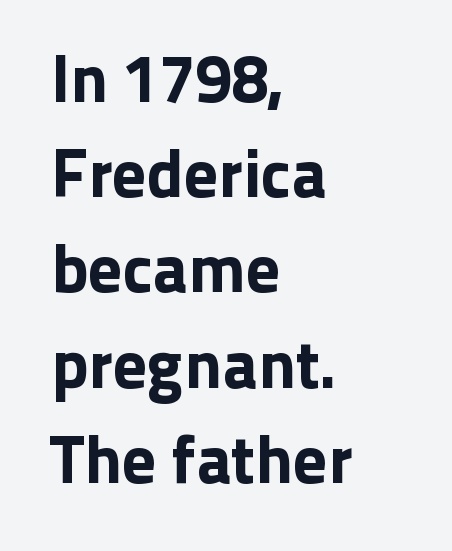
{"serif": "no", "italic": "no", "width": "normal", "stroke_contrast": "low", "x_height": "medium", "monospaced": "no", "underline": "no", "align": "left", "line_spacing": "normal", "line_spacing_ratio": 1.4, "letter_spacing": "normal", "letter_spacing_em": 0.0, "glyph_px": 68}
